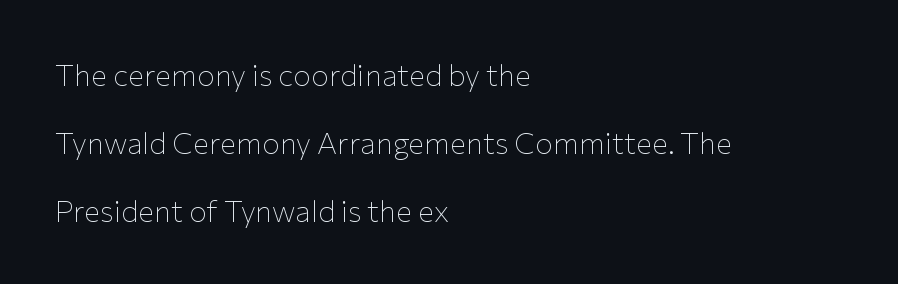
Q: Is the text bold? A: No.
Q: Is the text italic (slanted)? A: No, it is upright.
Q: Is the typeface a serif or a sans-serif typeface? A: Sans-serif.
Q: Is the text underlined? A: No.
Q: How is the paragraph aligned? A: Left-aligned.
Q: Is the spacing between letters normal or unusually wide? A: Normal.
Q: Is the spacing between lines tight, normal or loose? A: Loose.
Q: Width (condensed, normal, or wide)? A: Normal.
Q: Stroke contrast? A: Low.
Q: x-height? A: Medium.
Q: Monospaced? A: No.
